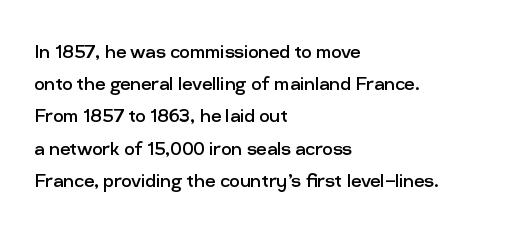
Q: Is the text bold? A: No.
Q: Is the text italic (slanted)? A: No, it is upright.
Q: Is the text underlined? A: No.
Q: How is the paragraph aligned? A: Left-aligned.
Q: Is the spacing between letters normal or unusually wide? A: Normal.
Q: Is the spacing between lines tight, normal or loose? A: Normal.
